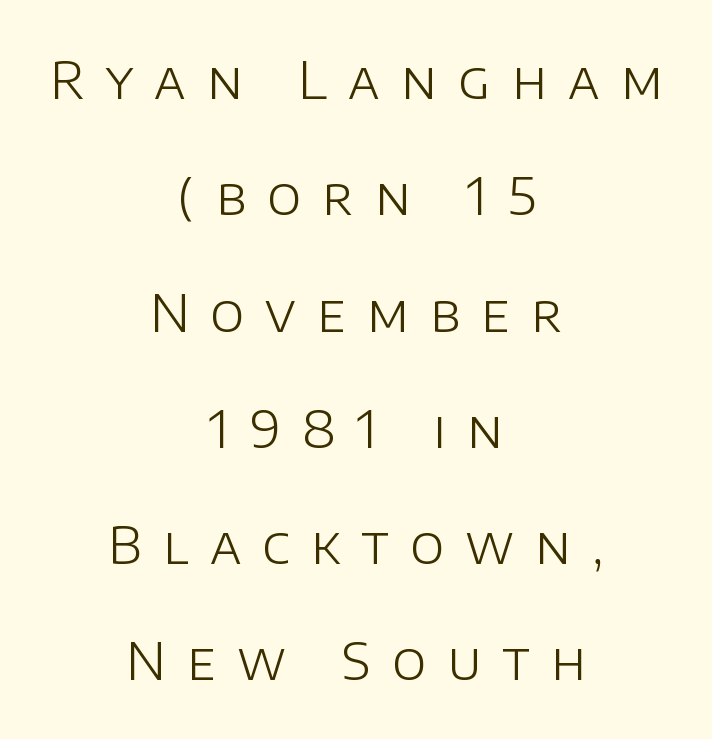
The image shows 51 px light sans-serif type, upright; set centered, loose line spacing (2.28x), unusually wide letter spacing (+0.42 em), not underlined; low stroke contrast and a large x-height.
